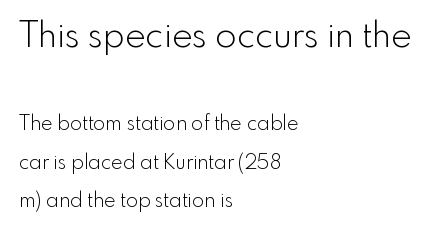
Q: Is the text bold? A: No.
Q: Is the text italic (slanted)? A: No, it is upright.
Q: Is the typeface a serif or a sans-serif typeface? A: Sans-serif.
Q: Is the text underlined? A: No.
Q: How is the paragraph aligned? A: Left-aligned.
Q: Is the spacing between letters normal or unusually wide? A: Normal.
Q: Is the spacing between lines tight, normal or loose? A: Loose.
Q: Which block of text is set in a larger size, the first (top) or the second (bottom)? A: The first (top) one.
Q: Width (condensed, normal, or wide)? A: Normal.
Q: x-height? A: Small.
Q: Monospaced? A: No.
